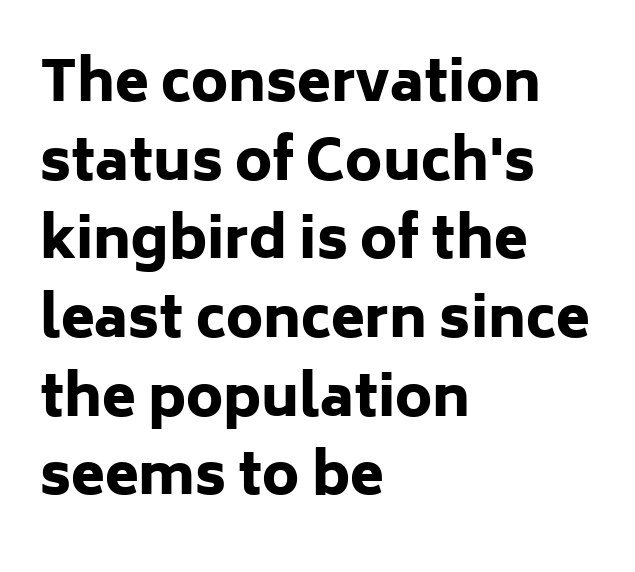
The lettering stays uniformly vertical, giving the passage a roman look. Where is the straight margin? On the left. The rows are spaced the way most documents space them. Glyph-to-glyph distance matches everyday printed text. The rendering uses natural spacing where letterforms have individual widths. Compared with an ordinary text face, these strokes are far heavier — a full bold.
